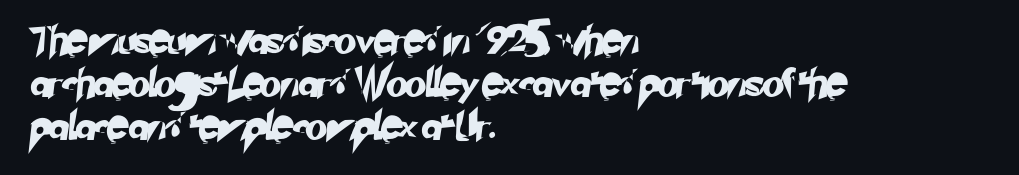
{"serif": "no", "width": "normal", "stroke_contrast": "low", "x_height": "small", "monospaced": "no", "underline": "no", "align": "left", "line_spacing": "normal", "line_spacing_ratio": 1.53, "letter_spacing": "normal", "letter_spacing_em": 0.0, "glyph_px": 28}
